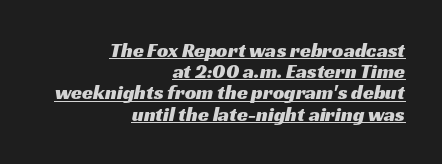
The image shows 20 px text type; set right-aligned, tight line spacing (1.06x), normal letter spacing, underlined.
